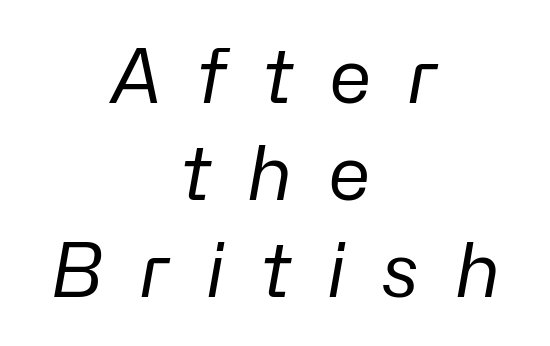
The image shows 74 px regular-weight type, italic (leaning right); set centered, normal line spacing (1.31x), unusually wide letter spacing (+0.47 em), not underlined; low stroke contrast and a medium x-height.
